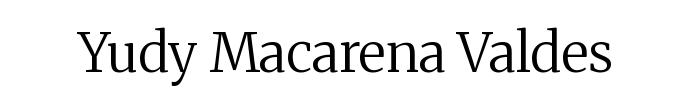
{"serif": "yes", "italic": "no", "bold": "no", "weight": "regular", "width": "normal", "stroke_contrast": "medium", "x_height": "medium", "monospaced": "no", "underline": "no", "letter_spacing": "normal", "letter_spacing_em": 0.0, "glyph_px": 54}
